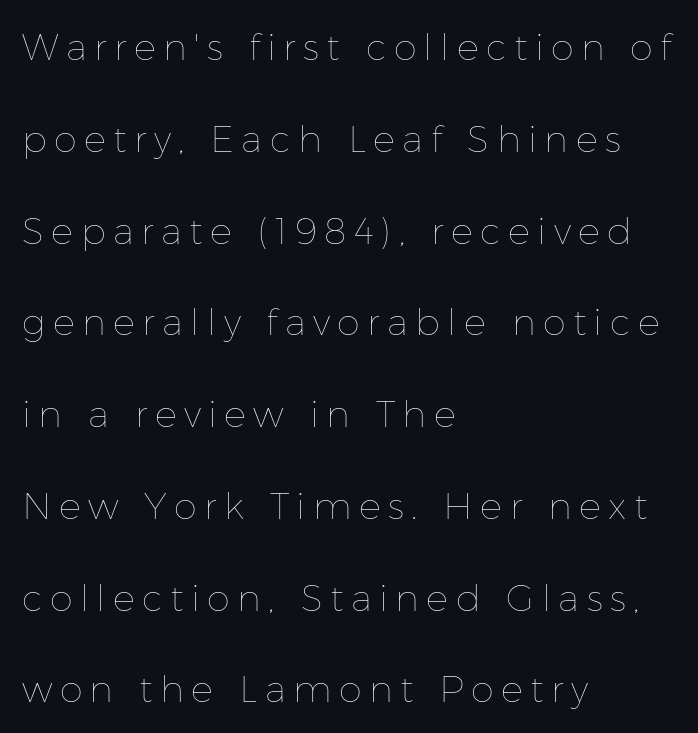
{"italic": "no", "bold": "no", "weight": "thin", "width": "normal", "stroke_contrast": "low", "x_height": "medium", "monospaced": "no", "underline": "no", "align": "left", "line_spacing": "loose", "line_spacing_ratio": 2.48, "letter_spacing": "wide", "letter_spacing_em": 0.2, "glyph_px": 37}
